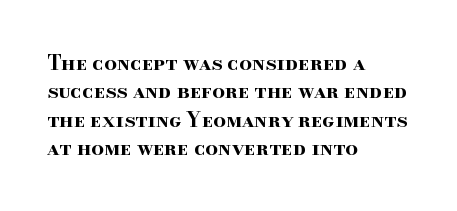
The image shows 20 px bold type, upright; set left-aligned, normal line spacing (1.42x), normal letter spacing, not underlined.
